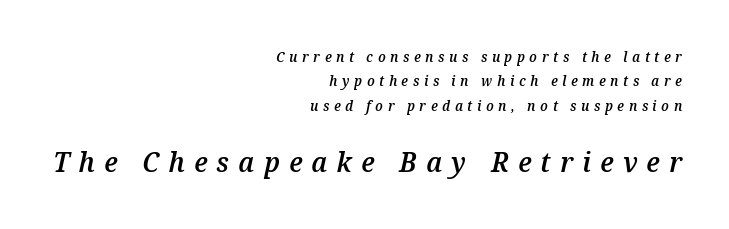
Q: Is the text bold? A: Semi-bold.
Q: Is the text italic (slanted)? A: Yes, it leans right by about 12 degrees.
Q: Is the text underlined? A: No.
Q: How is the paragraph aligned? A: Right-aligned.
Q: Is the spacing between letters normal or unusually wide? A: Unusually wide.
Q: Which block of text is set in a larger size, the first (top) or the second (bottom)? A: The second (bottom) one.
Q: Width (condensed, normal, or wide)? A: Normal.
Q: Stroke contrast? A: Medium.
Q: x-height? A: Medium.
Q: Monospaced? A: No.
